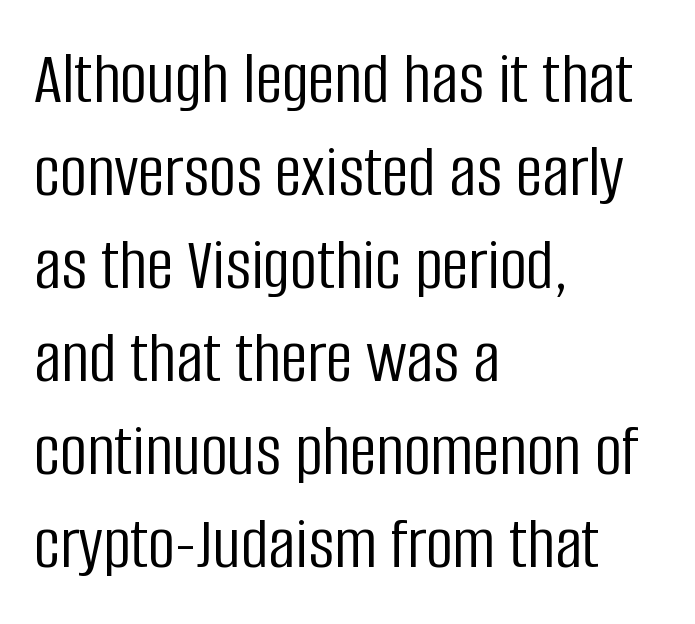
Q: Is the text bold? A: No.
Q: Is the text italic (slanted)? A: No, it is upright.
Q: Is the typeface a serif or a sans-serif typeface? A: Sans-serif.
Q: Is the text underlined? A: No.
Q: How is the paragraph aligned? A: Left-aligned.
Q: Is the spacing between letters normal or unusually wide? A: Normal.
Q: Width (condensed, normal, or wide)? A: Condensed.
Q: Stroke contrast? A: Low.
Q: x-height? A: Large.
Q: Monospaced? A: No.
